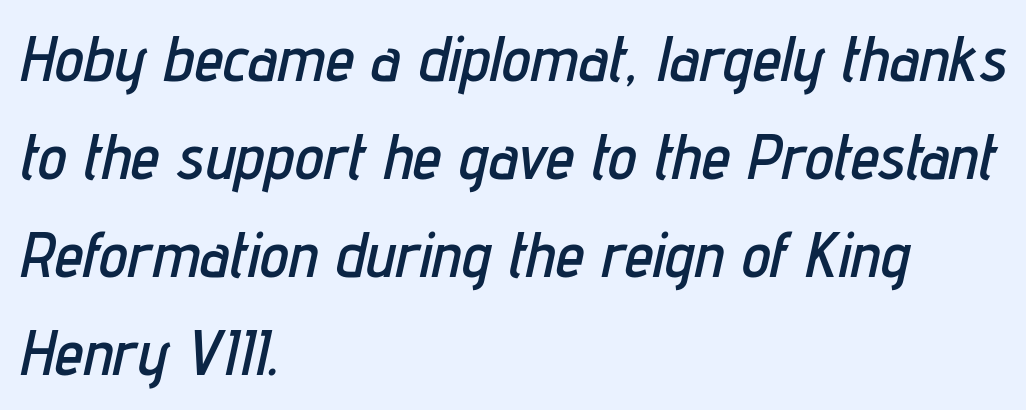
Q: Is the text italic (slanted)? A: Yes, it leans right by about 12 degrees.
Q: Is the text underlined? A: No.
Q: How is the paragraph aligned? A: Left-aligned.
Q: Is the spacing between letters normal or unusually wide? A: Normal.
Q: Is the spacing between lines tight, normal or loose? A: Normal.
Q: Width (condensed, normal, or wide)? A: Condensed.
Q: Stroke contrast? A: Low.
Q: x-height? A: Medium.
Q: Monospaced? A: No.
